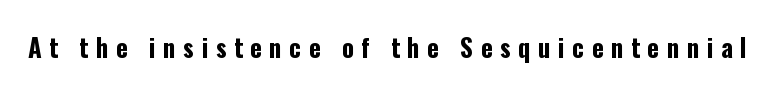
The image shows 25 px bold type, upright; set unusually wide letter spacing (+0.3 em), not underlined.
